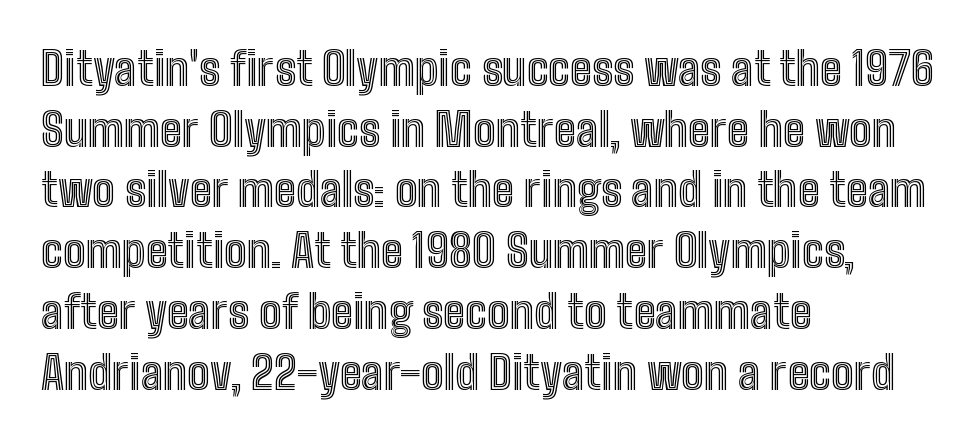
Q: Is the text italic (slanted)? A: No, it is upright.
Q: Is the text underlined? A: No.
Q: How is the paragraph aligned? A: Left-aligned.
Q: Is the spacing between letters normal or unusually wide? A: Normal.
Q: Is the spacing between lines tight, normal or loose? A: Normal.
Q: Width (condensed, normal, or wide)? A: Condensed.
Q: x-height? A: Medium.
Q: Monospaced? A: No.
